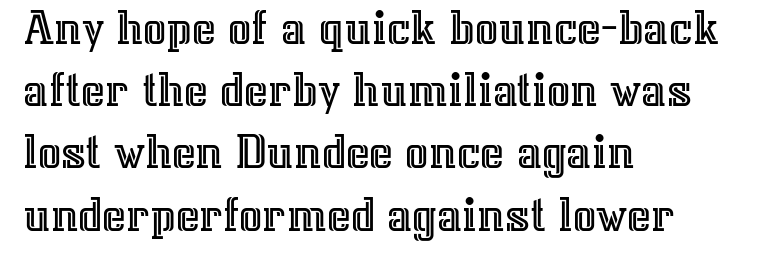
{"italic": "no", "width": "normal", "x_height": "medium", "monospaced": "no", "underline": "no", "align": "left", "line_spacing_ratio": 1.22, "letter_spacing": "normal", "letter_spacing_em": 0.0, "glyph_px": 51}
